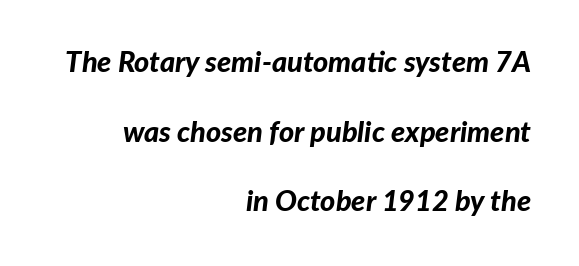
Q: Is the text bold? A: Yes.
Q: Is the text italic (slanted)? A: Yes, it leans right by about 7 degrees.
Q: Is the text underlined? A: No.
Q: How is the paragraph aligned? A: Right-aligned.
Q: Is the spacing between letters normal or unusually wide? A: Normal.
Q: Is the spacing between lines tight, normal or loose? A: Loose.
Q: Width (condensed, normal, or wide)? A: Normal.
Q: Stroke contrast? A: Low.
Q: x-height? A: Medium.
Q: Monospaced? A: No.
